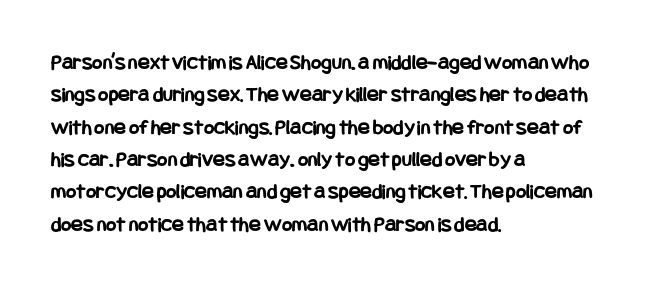
Q: Is the text bold? A: Yes.
Q: Is the text italic (slanted)? A: No, it is upright.
Q: Is the text underlined? A: No.
Q: How is the paragraph aligned? A: Left-aligned.
Q: Is the spacing between letters normal or unusually wide? A: Normal.
Q: Is the spacing between lines tight, normal or loose? A: Normal.
